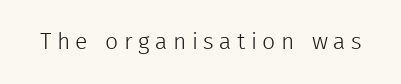
{"italic": "no", "bold": "no", "underline": "no", "letter_spacing": "wide", "letter_spacing_em": 0.24, "glyph_px": 23}
